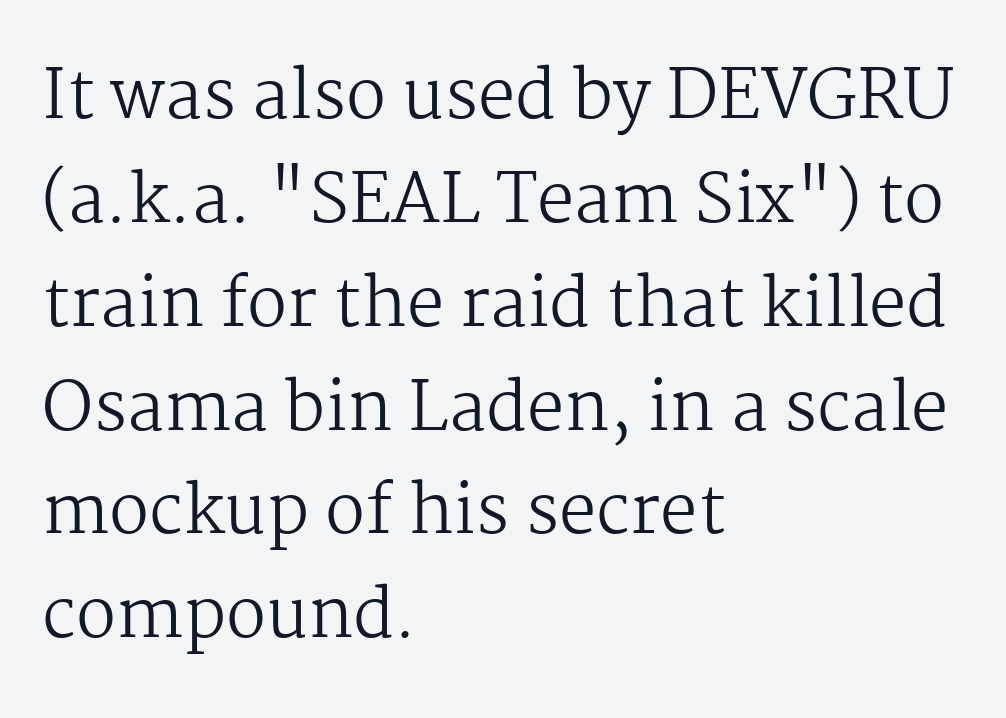
Q: Is the text bold? A: No.
Q: Is the text italic (slanted)? A: No, it is upright.
Q: Is the typeface a serif or a sans-serif typeface? A: Serif.
Q: Is the text underlined? A: No.
Q: How is the paragraph aligned? A: Left-aligned.
Q: Is the spacing between letters normal or unusually wide? A: Normal.
Q: Is the spacing between lines tight, normal or loose? A: Normal.
Q: Width (condensed, normal, or wide)? A: Normal.
Q: Stroke contrast? A: Medium.
Q: x-height? A: Medium.
Q: Monospaced? A: No.
